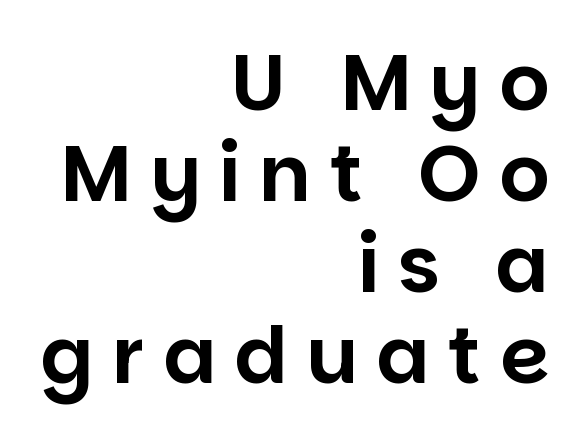
Just letters on the line, the space beneath them empty. Looks like regular typesetting: each glyph gets only the width it needs. Serifs: no, the terminals of the letterforms are clean. Compared with typical body copy, the letter spacing here is much looser.
